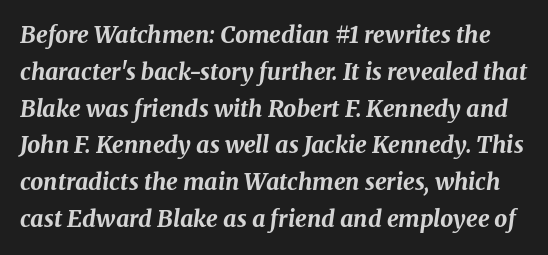
{"italic": "yes", "lean": "right", "slant_degrees": 8, "bold": "yes", "underline": "no", "line_spacing": "normal", "line_spacing_ratio": 1.6, "letter_spacing": "normal", "letter_spacing_em": 0.0, "glyph_px": 23}
